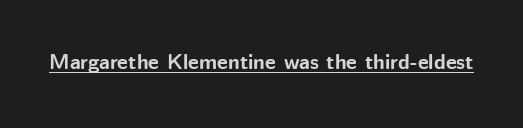
Q: Is the text bold? A: Yes.
Q: Is the text italic (slanted)? A: No, it is upright.
Q: Is the text underlined? A: Yes.
Q: Is the spacing between letters normal or unusually wide? A: Normal.
